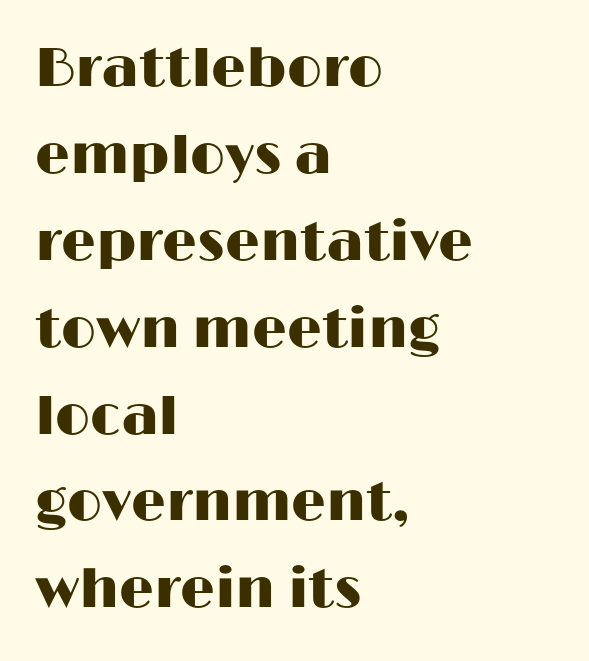
{"serif": "no", "italic": "no", "width": "wide", "stroke_contrast": "high", "x_height": "medium", "monospaced": "no", "underline": "no", "align": "left", "line_spacing": "normal", "line_spacing_ratio": 1.58, "letter_spacing": "normal", "letter_spacing_em": 0.0, "glyph_px": 55}
